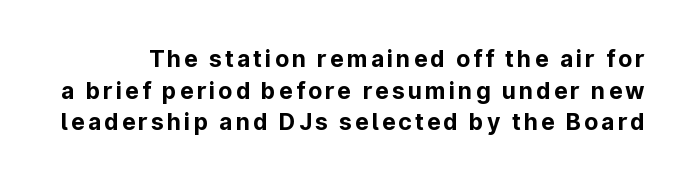
{"italic": "no", "bold": "yes", "underline": "no", "line_spacing": "normal", "line_spacing_ratio": 1.38, "glyph_px": 23}
